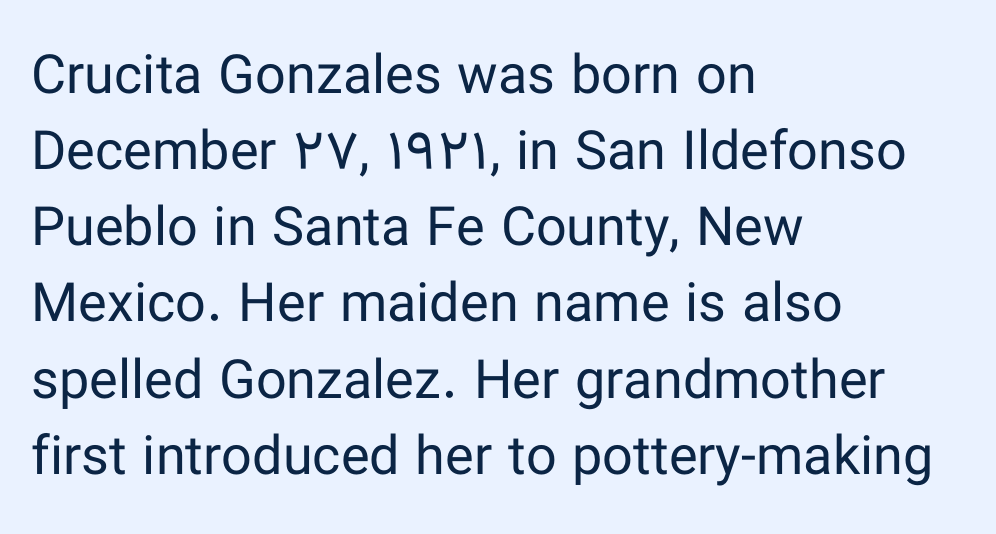
The image shows 54 px regular-weight sans-serif type, upright; set left-aligned, normal line spacing (1.41x), normal letter spacing, not underlined; low stroke contrast and a medium x-height.
